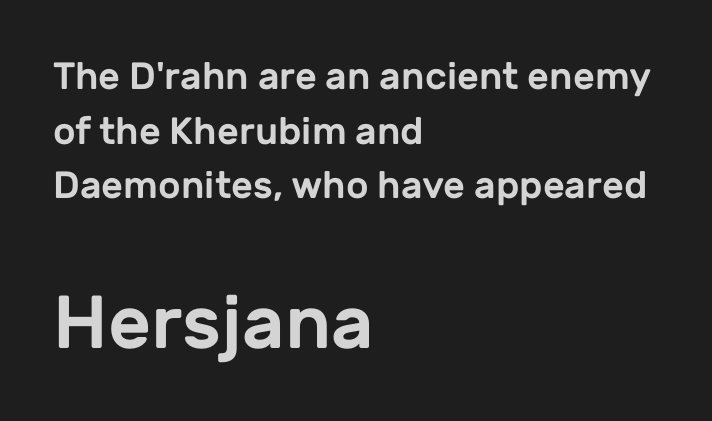
Q: Is the text italic (slanted)? A: No, it is upright.
Q: Is the typeface a serif or a sans-serif typeface? A: Sans-serif.
Q: Is the text underlined? A: No.
Q: How is the paragraph aligned? A: Left-aligned.
Q: Is the spacing between letters normal or unusually wide? A: Normal.
Q: Is the spacing between lines tight, normal or loose? A: Normal.
Q: Which block of text is set in a larger size, the first (top) or the second (bottom)? A: The second (bottom) one.
Q: Width (condensed, normal, or wide)? A: Normal.
Q: Stroke contrast? A: Low.
Q: x-height? A: Medium.
Q: Monospaced? A: No.
